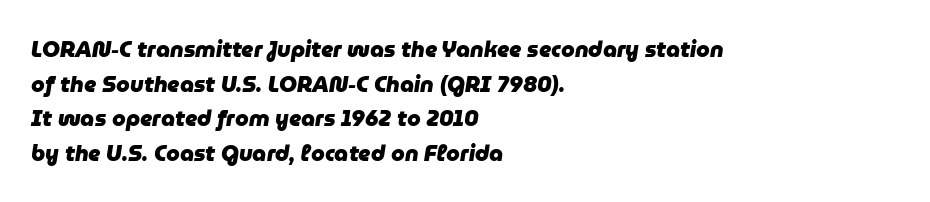
Q: Is the text bold? A: Yes.
Q: Is the text italic (slanted)? A: Yes, it leans right by about 9 degrees.
Q: Is the text underlined? A: No.
Q: How is the paragraph aligned? A: Left-aligned.
Q: Is the spacing between letters normal or unusually wide? A: Normal.
Q: Is the spacing between lines tight, normal or loose? A: Normal.
